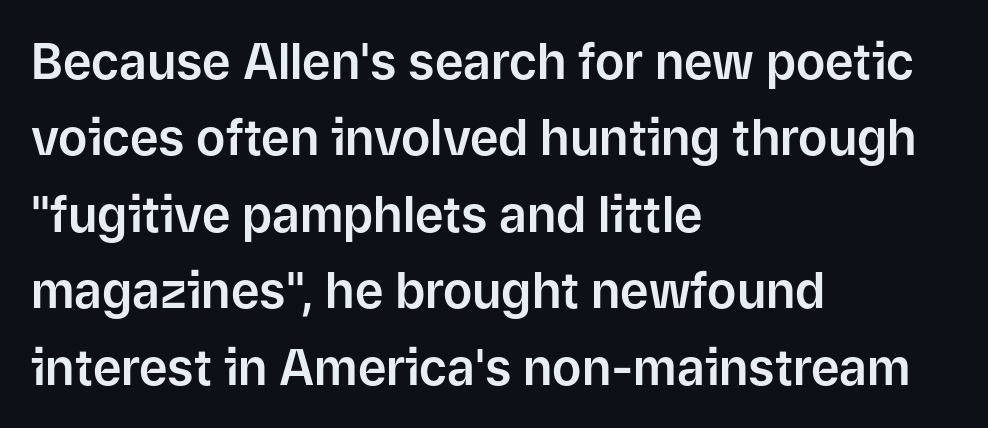
The image shows 49 px sans-serif type, upright; set left-aligned, normal line spacing (1.56x), normal letter spacing, not underlined; low stroke contrast and a medium x-height.
